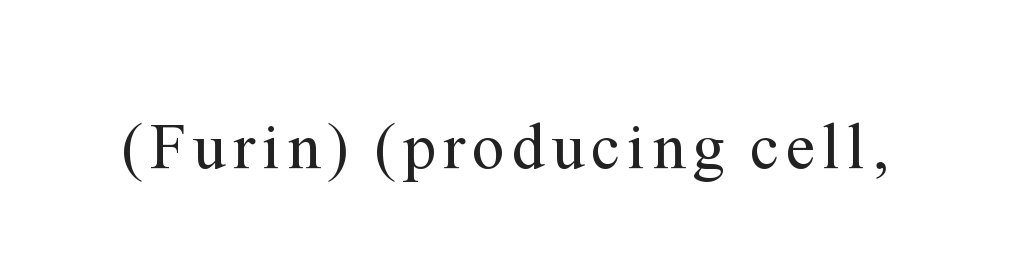
The image shows 65 px regular-weight serif type, upright; set not underlined; medium stroke contrast and a medium x-height.
